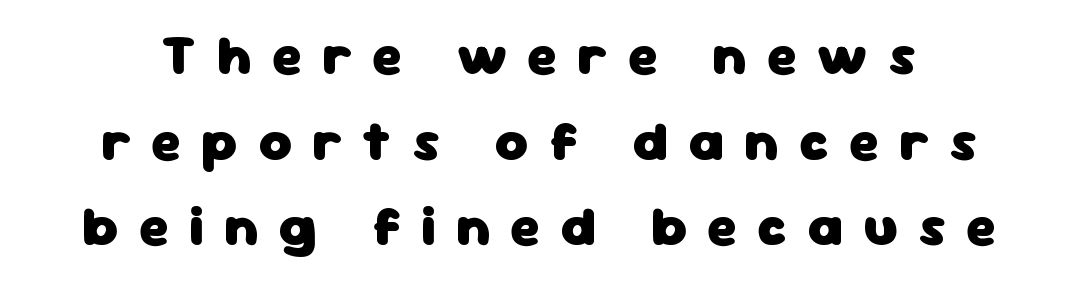
{"serif": "no", "italic": "no", "bold": "yes", "weight": "heavy", "width": "normal", "stroke_contrast": "low", "x_height": "medium", "monospaced": "no", "underline": "no", "align": "center", "line_spacing": "normal", "line_spacing_ratio": 1.53, "letter_spacing": "wide", "letter_spacing_em": 0.36, "glyph_px": 56}
